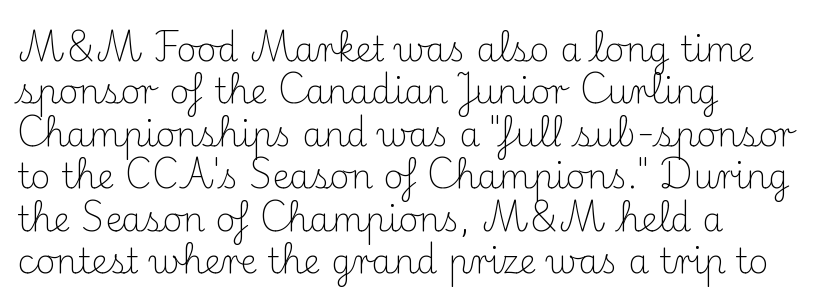
Q: Is the text bold? A: No.
Q: Is the text italic (slanted)? A: No, it is upright.
Q: Is the typeface a serif or a sans-serif typeface? A: Serif.
Q: Is the text underlined? A: No.
Q: How is the paragraph aligned? A: Left-aligned.
Q: Is the spacing between letters normal or unusually wide? A: Normal.
Q: Is the spacing between lines tight, normal or loose? A: Normal.
Q: Width (condensed, normal, or wide)? A: Normal.
Q: Stroke contrast? A: Medium.
Q: x-height? A: Small.
Q: Monospaced? A: No.
